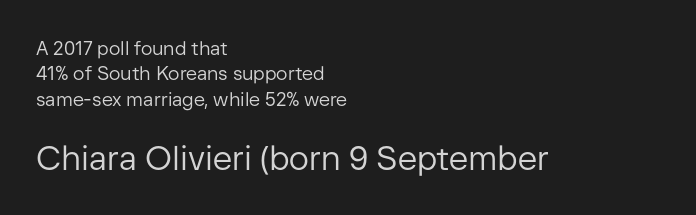
The image shows 33 px regular-weight sans-serif type, upright; set left-aligned, normal line spacing (1.33x), normal letter spacing, not underlined; the second (bottom) block is 1.74x larger; low stroke contrast and a medium x-height.
